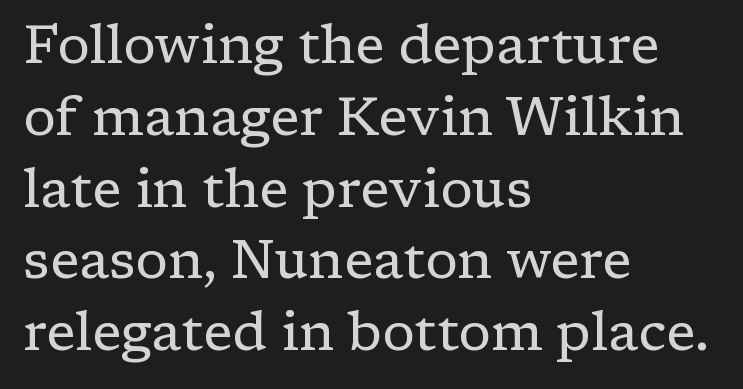
The image shows 54 px regular-weight serif type, upright; set left-aligned, normal line spacing (1.33x), normal letter spacing, not underlined; low stroke contrast and a medium x-height.
